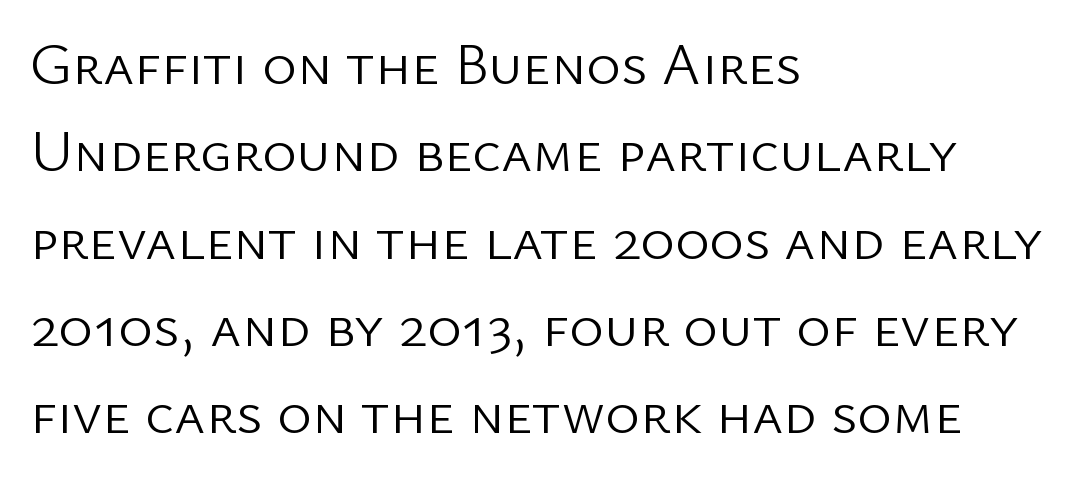
The image shows 59 px light sans-serif type, upright; set left-aligned, normal line spacing (1.48x), normal letter spacing, not underlined; low stroke contrast and a medium x-height.
